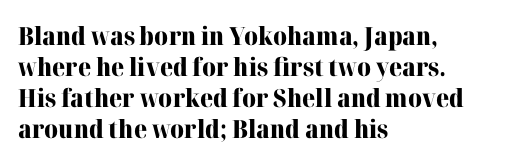
Q: Is the text bold? A: Yes.
Q: Is the text italic (slanted)? A: No, it is upright.
Q: Is the text underlined? A: No.
Q: How is the paragraph aligned? A: Left-aligned.
Q: Is the spacing between letters normal or unusually wide? A: Normal.
